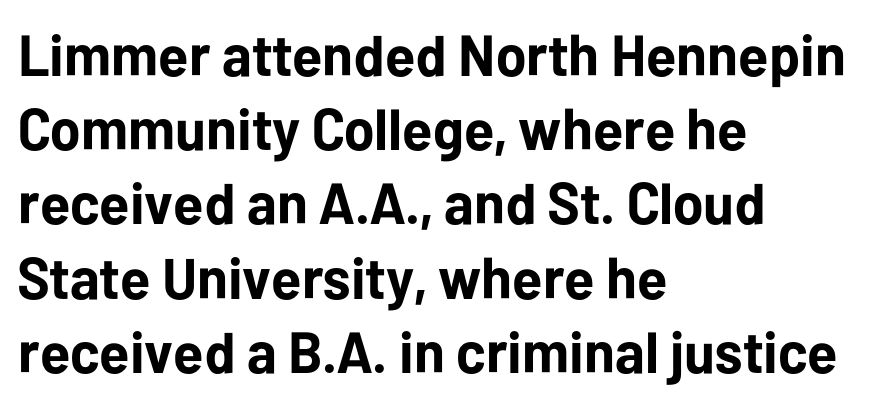
Q: Is the text bold? A: Yes.
Q: Is the text italic (slanted)? A: No, it is upright.
Q: Is the typeface a serif or a sans-serif typeface? A: Sans-serif.
Q: Is the text underlined? A: No.
Q: How is the paragraph aligned? A: Left-aligned.
Q: Is the spacing between letters normal or unusually wide? A: Normal.
Q: Is the spacing between lines tight, normal or loose? A: Normal.
Q: Width (condensed, normal, or wide)? A: Normal.
Q: Stroke contrast? A: Low.
Q: x-height? A: Medium.
Q: Monospaced? A: No.
